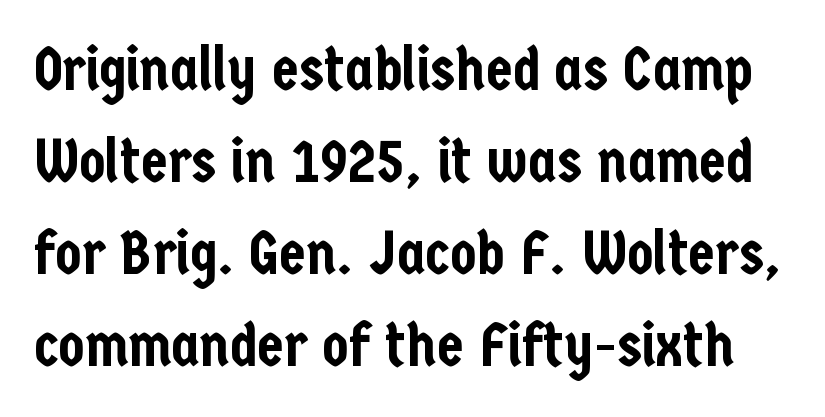
How are the letters spaced? Ordinarily, with no added tracking. The passage shown is typed in a proportional face where columns would drift. Evenly set lines give the paragraph a standard silhouette. This sample uses an upright cut, with every glyph sitting square on the baseline. Letterform terminals end flat and unadorned throughout the passage.
